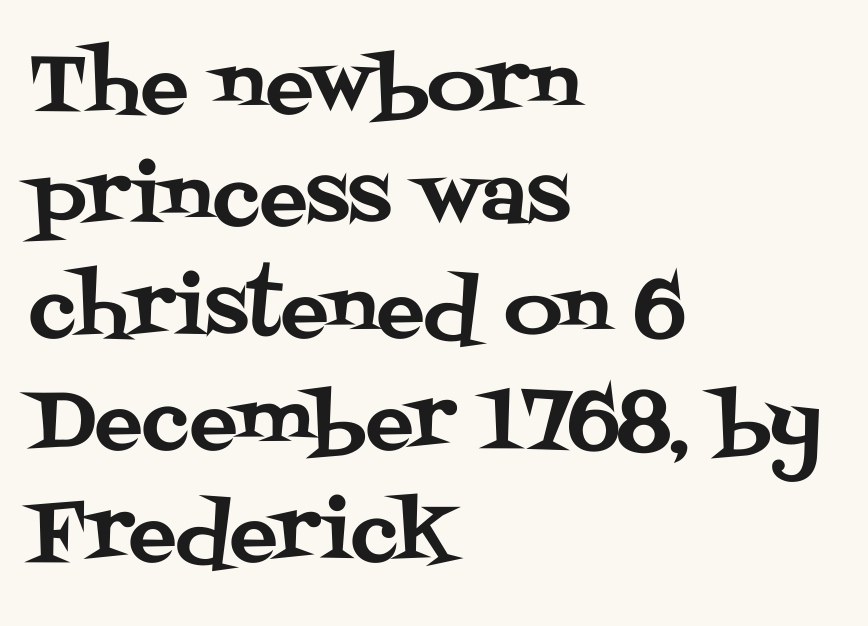
The image shows 80 px serif type, upright; set left-aligned, normal line spacing (1.4x), normal letter spacing, not underlined; medium stroke contrast and a large x-height.
